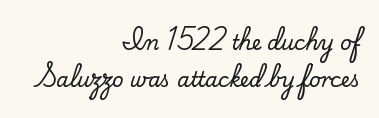
The image shows 20 px text type; set right-aligned, line spacing 1.84x, normal letter spacing, not underlined.
